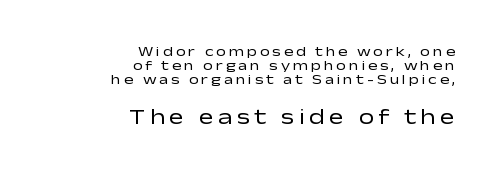
{"italic": "no", "bold": "no", "underline": "no", "align": "right", "line_spacing": "tight", "line_spacing_ratio": 1.01, "letter_spacing": "wide", "letter_spacing_em": 0.2, "larger_block": "second", "size_ratio": 1.57, "glyph_px": 22}
